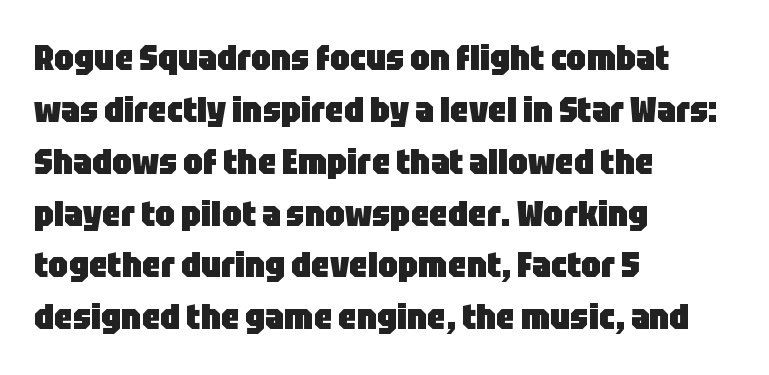
The rendering uses natural spacing where letterforms have individual widths. In terms of posture, this sample is upright. The passage shown has conventional tracking throughout. The typesetting leans heavy: a genuine bold. Compared with a centered layout, this one pins lines to the left instead.
